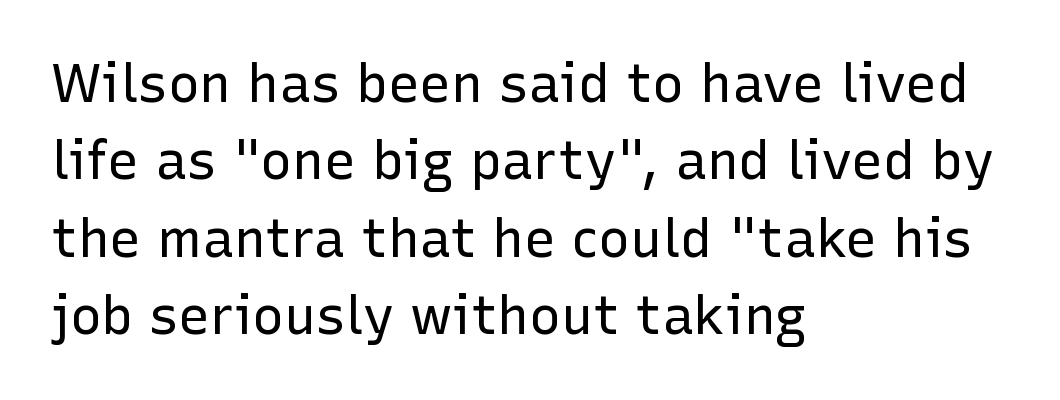
The baseline area is clear. The passage shown is typeset with a sans-serif family. The passage shown is not bold in any degree. These lines are rendered in a variable-pitch font. A classic flush-left, rag-right setting is used for this passage.
